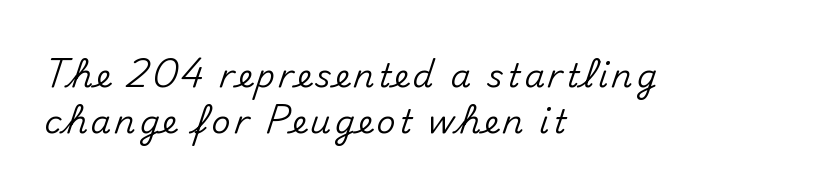
Q: Is the text italic (slanted)? A: Yes.
Q: Is the typeface a serif or a sans-serif typeface? A: Sans-serif.
Q: Is the text underlined? A: No.
Q: How is the paragraph aligned? A: Left-aligned.
Q: Is the spacing between lines tight, normal or loose? A: Normal.
Q: Width (condensed, normal, or wide)? A: Normal.
Q: Stroke contrast? A: Medium.
Q: x-height? A: Small.
Q: Monospaced? A: No.
